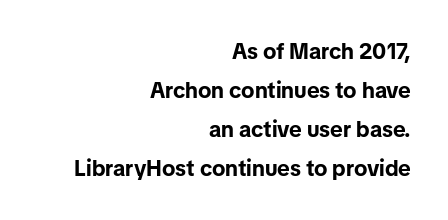
The image shows 22 px bold type, upright; set right-aligned, line spacing 1.77x, normal letter spacing, not underlined.
